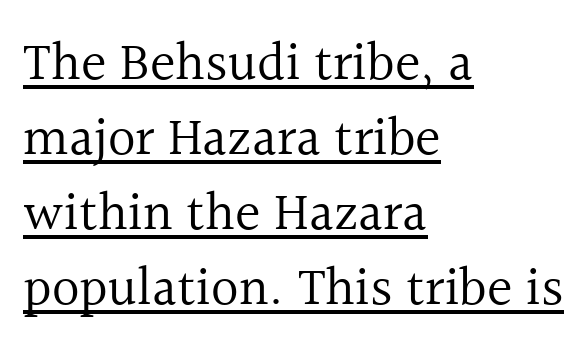
Q: Is the text bold? A: No.
Q: Is the text italic (slanted)? A: No, it is upright.
Q: Is the typeface a serif or a sans-serif typeface? A: Serif.
Q: Is the text underlined? A: Yes.
Q: How is the paragraph aligned? A: Left-aligned.
Q: Is the spacing between letters normal or unusually wide? A: Normal.
Q: Is the spacing between lines tight, normal or loose? A: Normal.
Q: Width (condensed, normal, or wide)? A: Normal.
Q: x-height? A: Medium.
Q: Monospaced? A: No.
